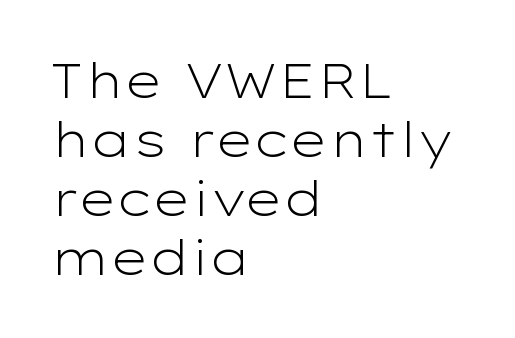
The image shows 48 px light, wide sans-serif type, upright; set left-aligned, line spacing 1.23x, normal letter spacing, not underlined; low stroke contrast and a medium x-height.
